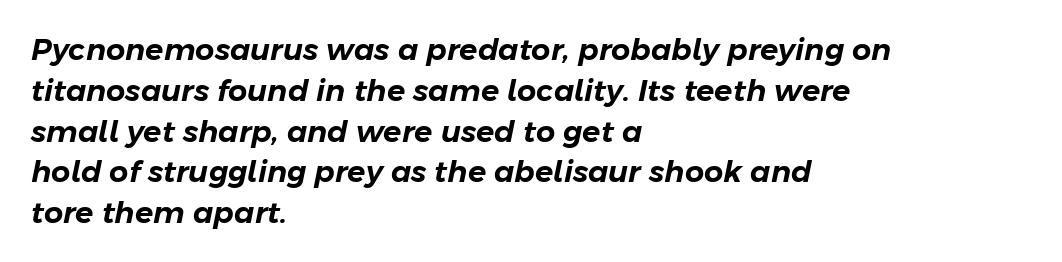
{"italic": "yes", "lean": "right", "slant_degrees": 11, "width": "normal", "stroke_contrast": "low", "x_height": "medium", "monospaced": "no", "underline": "no", "align": "left", "line_spacing": "normal", "line_spacing_ratio": 1.36, "letter_spacing": "normal", "letter_spacing_em": 0.0, "glyph_px": 30}
